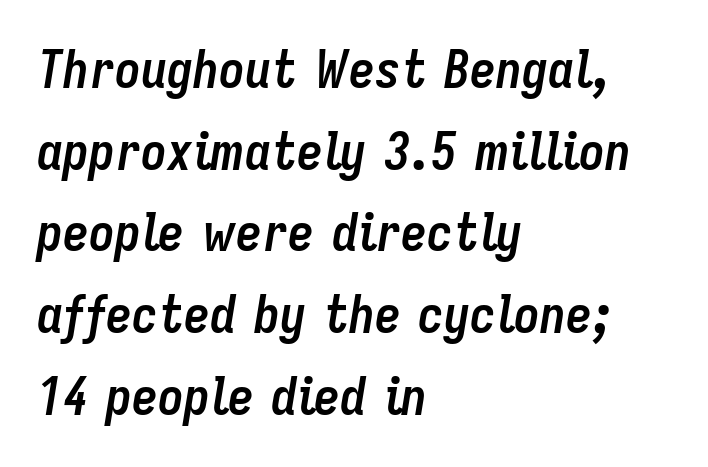
The image shows 52 px semibold, condensed type, italic (leaning right); set left-aligned, normal line spacing (1.57x), normal letter spacing, not underlined; low stroke contrast and a medium x-height.
